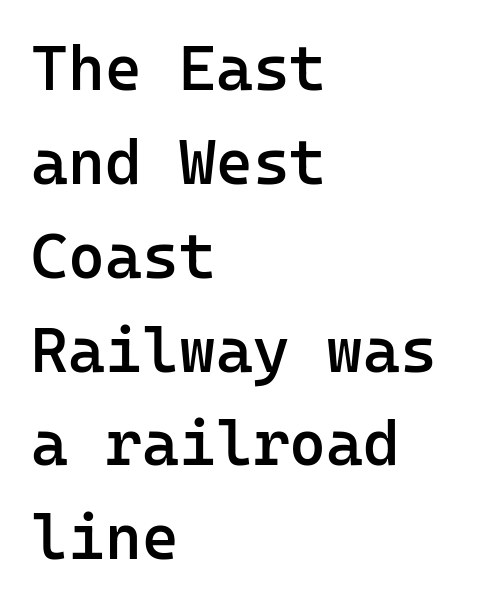
Q: Is the text bold? A: Semi-bold.
Q: Is the text italic (slanted)? A: No, it is upright.
Q: Is the typeface a serif or a sans-serif typeface? A: Sans-serif.
Q: Is the text underlined? A: No.
Q: How is the paragraph aligned? A: Left-aligned.
Q: Is the spacing between letters normal or unusually wide? A: Normal.
Q: Is the spacing between lines tight, normal or loose? A: Normal.
Q: Width (condensed, normal, or wide)? A: Normal.
Q: Stroke contrast? A: Low.
Q: x-height? A: Medium.
Q: Monospaced? A: Yes.
